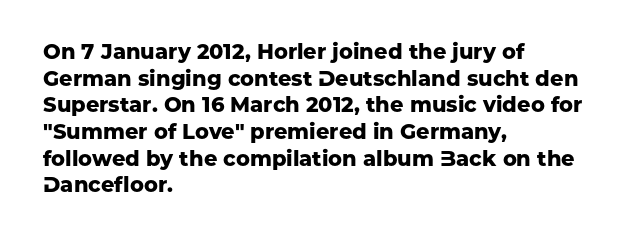
Honestly, the row spacing looks completely unremarkable. Posture: upright roman. Plenty of ink on the page — the face is bold. Typeset ragged right — the left edge is the straight one.
